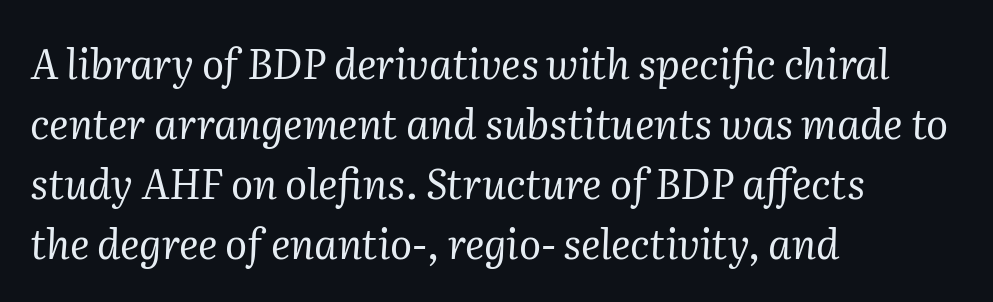
Q: Is the text bold? A: No.
Q: Is the text italic (slanted)? A: Yes, it leans right by about 2 degrees.
Q: Is the typeface a serif or a sans-serif typeface? A: Serif.
Q: Is the text underlined? A: No.
Q: How is the paragraph aligned? A: Left-aligned.
Q: Is the spacing between letters normal or unusually wide? A: Normal.
Q: Is the spacing between lines tight, normal or loose? A: Normal.
Q: Width (condensed, normal, or wide)? A: Normal.
Q: Stroke contrast? A: Medium.
Q: x-height? A: Medium.
Q: Monospaced? A: No.
